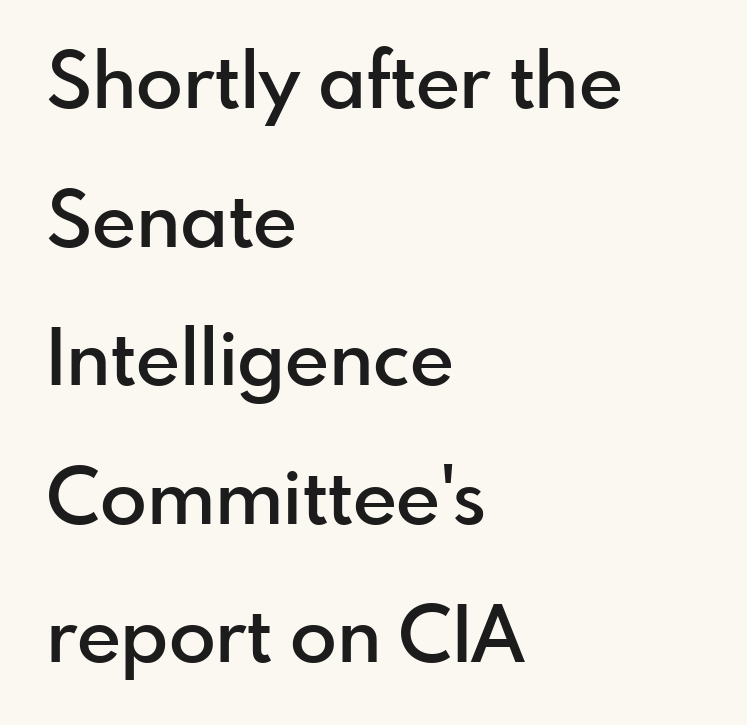
The rendering keeps characters at their native spacing. Ordinary non-slanted type is in use. Is this a fixed-width face? No — the glyphs have proportional, varying widths. The paragraph shown leans on its left margin.
